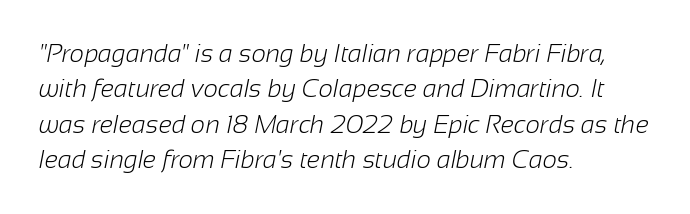
These lines keep a tight, regular rhythm from letter to letter. Whoever set this chose a conventional vertical rhythm. Clear beneath every line of the passage. Ink coverage per letter is moderate at most.
